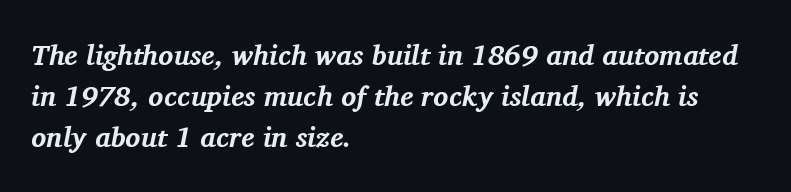
The image shows 28 px bold serif type, italic (leaning right); set left-aligned, normal line spacing (1.47x), normal letter spacing, not underlined; medium stroke contrast and a medium x-height.
